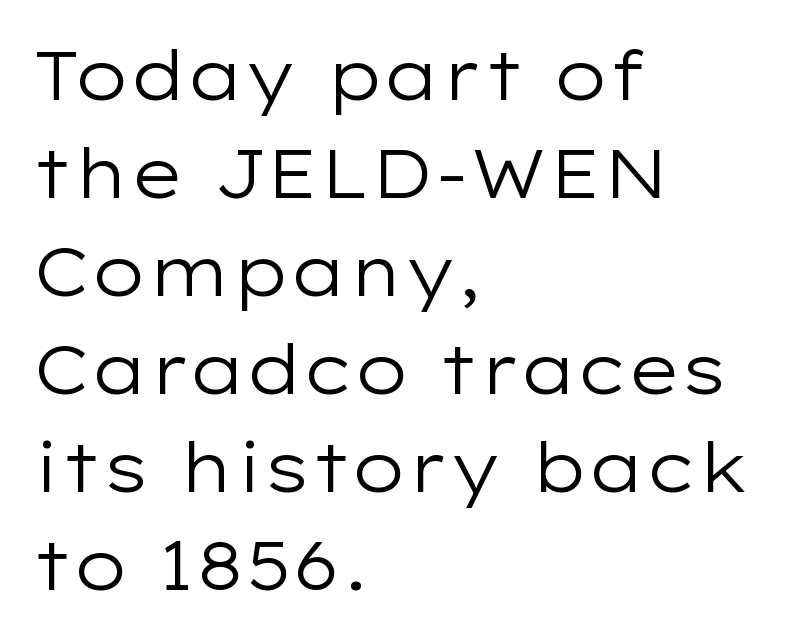
Q: Is the text bold? A: No.
Q: Is the text italic (slanted)? A: No, it is upright.
Q: Is the typeface a serif or a sans-serif typeface? A: Sans-serif.
Q: Is the text underlined? A: No.
Q: How is the paragraph aligned? A: Left-aligned.
Q: Is the spacing between letters normal or unusually wide? A: Normal.
Q: Is the spacing between lines tight, normal or loose? A: Normal.
Q: Width (condensed, normal, or wide)? A: Wide.
Q: Stroke contrast? A: Low.
Q: x-height? A: Medium.
Q: Monospaced? A: No.
